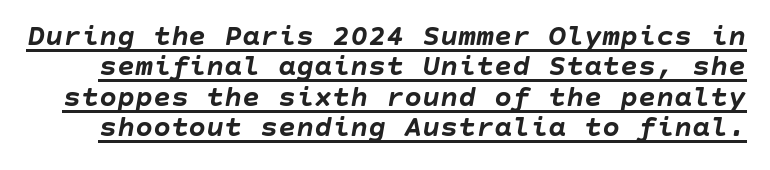
{"italic": "yes", "lean": "right", "slant_degrees": 10, "bold": "yes", "weight": "semibold", "width": "normal", "stroke_contrast": "low", "x_height": "large", "underline": "yes", "line_spacing": "tight", "line_spacing_ratio": 1.01, "letter_spacing": "normal", "letter_spacing_em": 0.0, "glyph_px": 30}
